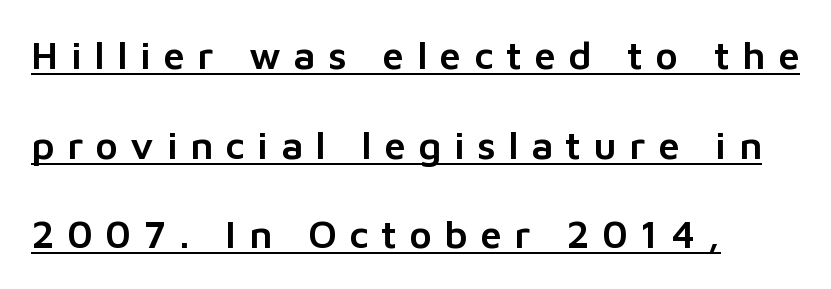
{"serif": "no", "italic": "no", "width": "normal", "stroke_contrast": "low", "x_height": "medium", "monospaced": "no", "underline": "yes", "align": "left", "line_spacing": "loose", "line_spacing_ratio": 2.3, "letter_spacing": "wide", "letter_spacing_em": 0.32, "glyph_px": 39}
